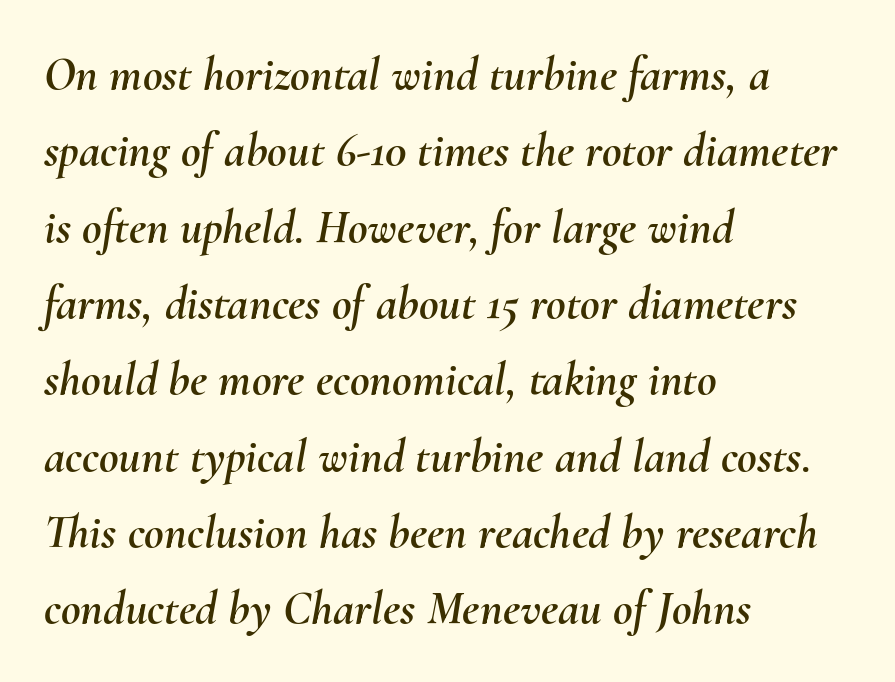
Q: Is the text italic (slanted)? A: Yes, it leans right by about 10 degrees.
Q: Is the text underlined? A: No.
Q: How is the paragraph aligned? A: Left-aligned.
Q: Is the spacing between letters normal or unusually wide? A: Normal.
Q: Is the spacing between lines tight, normal or loose? A: Normal.
Q: Width (condensed, normal, or wide)? A: Normal.
Q: Stroke contrast? A: Medium.
Q: x-height? A: Small.
Q: Monospaced? A: No.
